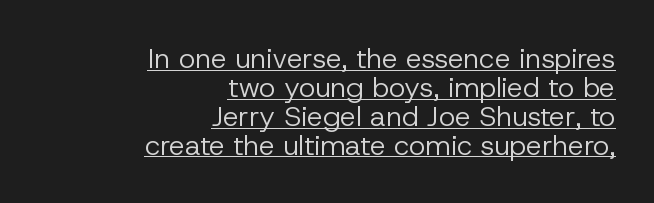
{"serif": "no", "italic": "no", "bold": "no", "weight": "regular", "width": "normal", "stroke_contrast": "low", "x_height": "medium", "monospaced": "no", "underline": "yes", "align": "right", "line_spacing": "tight", "line_spacing_ratio": 1.03, "letter_spacing": "normal", "letter_spacing_em": 0.0, "glyph_px": 28}
